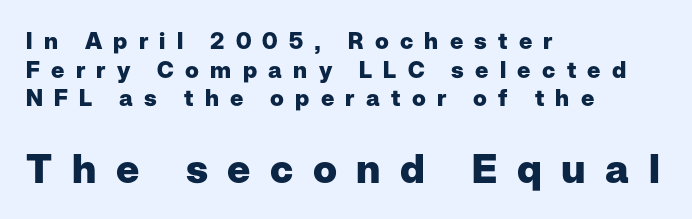
Q: Is the text bold? A: Yes.
Q: Is the text italic (slanted)? A: No, it is upright.
Q: Is the typeface a serif or a sans-serif typeface? A: Sans-serif.
Q: Is the text underlined? A: No.
Q: How is the paragraph aligned? A: Left-aligned.
Q: Is the spacing between letters normal or unusually wide? A: Unusually wide.
Q: Which block of text is set in a larger size, the first (top) or the second (bottom)? A: The second (bottom) one.
Q: Width (condensed, normal, or wide)? A: Normal.
Q: Stroke contrast? A: Low.
Q: x-height? A: Medium.
Q: Monospaced? A: No.
